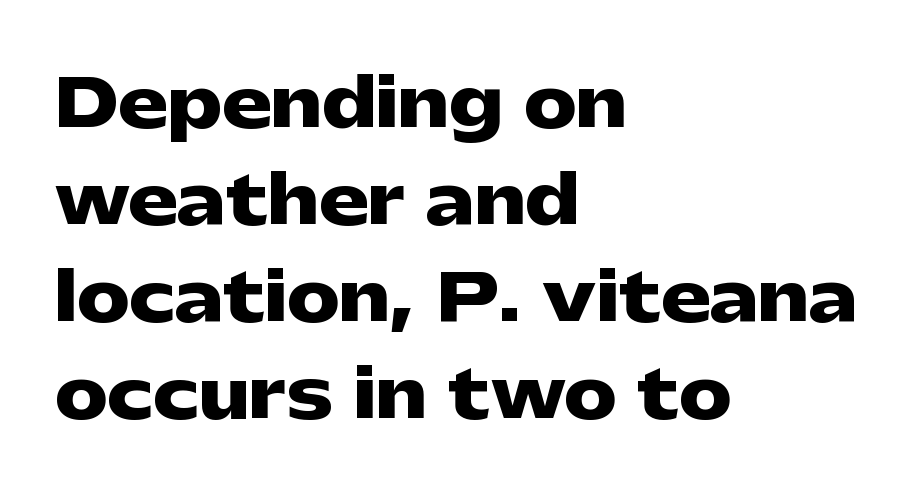
Q: Is the text bold? A: Yes.
Q: Is the text italic (slanted)? A: No, it is upright.
Q: Is the typeface a serif or a sans-serif typeface? A: Sans-serif.
Q: Is the text underlined? A: No.
Q: How is the paragraph aligned? A: Left-aligned.
Q: Is the spacing between letters normal or unusually wide? A: Normal.
Q: Is the spacing between lines tight, normal or loose? A: Normal.
Q: Width (condensed, normal, or wide)? A: Wide.
Q: Stroke contrast? A: Low.
Q: x-height? A: Medium.
Q: Monospaced? A: No.
